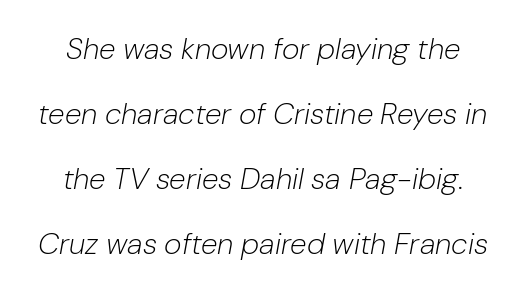
Q: Is the text bold? A: No.
Q: Is the text italic (slanted)? A: Yes, it leans right by about 10 degrees.
Q: Is the text underlined? A: No.
Q: Is the spacing between letters normal or unusually wide? A: Normal.
Q: Is the spacing between lines tight, normal or loose? A: Loose.
Q: Width (condensed, normal, or wide)? A: Normal.
Q: Stroke contrast? A: Low.
Q: x-height? A: Medium.
Q: Monospaced? A: No.
